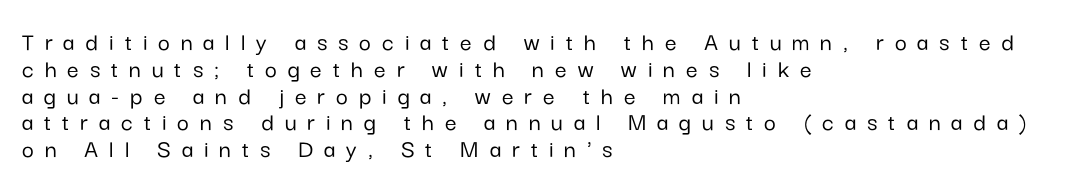
Q: Is the text italic (slanted)? A: No, it is upright.
Q: Is the text underlined? A: No.
Q: How is the paragraph aligned? A: Left-aligned.
Q: Is the spacing between letters normal or unusually wide? A: Unusually wide.
Q: Is the spacing between lines tight, normal or loose? A: Tight.
